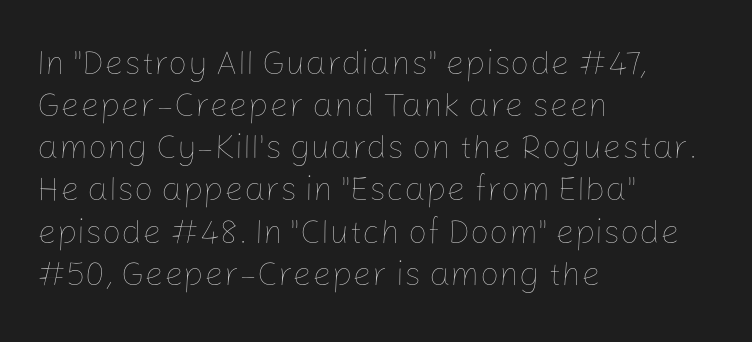
{"italic": "no", "bold": "no", "weight": "thin", "width": "normal", "stroke_contrast": "low", "x_height": "medium", "monospaced": "no", "underline": "no", "align": "left", "line_spacing_ratio": 1.24, "letter_spacing": "normal", "letter_spacing_em": 0.0, "glyph_px": 34}
